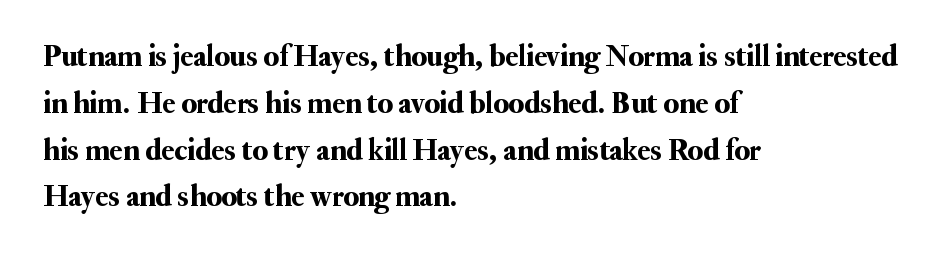
Q: Is the text italic (slanted)? A: No, it is upright.
Q: Is the typeface a serif or a sans-serif typeface? A: Serif.
Q: Is the text underlined? A: No.
Q: How is the paragraph aligned? A: Left-aligned.
Q: Is the spacing between letters normal or unusually wide? A: Normal.
Q: Is the spacing between lines tight, normal or loose? A: Normal.
Q: Width (condensed, normal, or wide)? A: Normal.
Q: Stroke contrast? A: Medium.
Q: x-height? A: Small.
Q: Monospaced? A: No.
